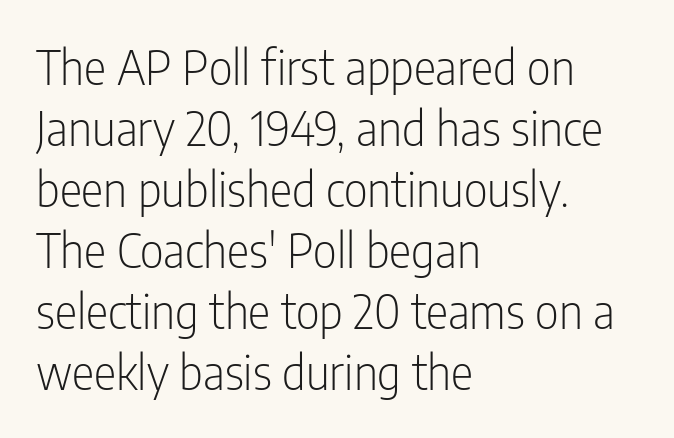
Q: Is the text bold? A: No.
Q: Is the text italic (slanted)? A: No, it is upright.
Q: Is the typeface a serif or a sans-serif typeface? A: Sans-serif.
Q: Is the text underlined? A: No.
Q: How is the paragraph aligned? A: Left-aligned.
Q: Is the spacing between letters normal or unusually wide? A: Normal.
Q: Is the spacing between lines tight, normal or loose? A: Normal.
Q: Width (condensed, normal, or wide)? A: Condensed.
Q: Stroke contrast? A: Low.
Q: x-height? A: Medium.
Q: Monospaced? A: No.
